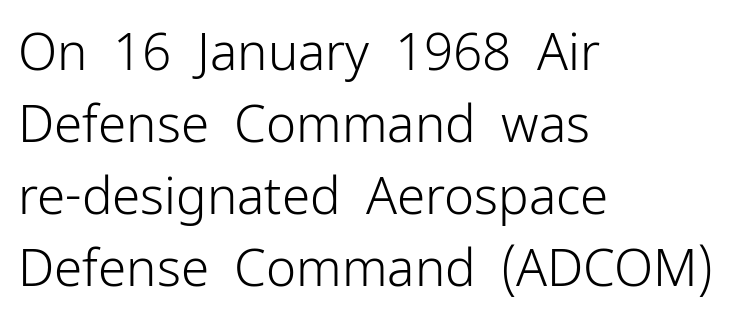
This is roman type, the default non-slanted kind. A typesetter would call this leading conventional body-copy spacing. Students, note that the glyphs here touch the page at normal intervals. The glyphs in this specimen are sans serif.
